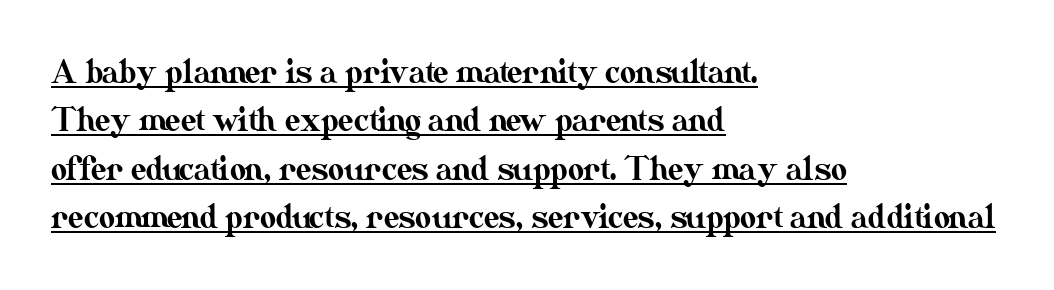
Q: Is the text italic (slanted)? A: No, it is upright.
Q: Is the text underlined? A: Yes.
Q: How is the paragraph aligned? A: Left-aligned.
Q: Is the spacing between letters normal or unusually wide? A: Normal.
Q: Is the spacing between lines tight, normal or loose? A: Normal.
Q: Width (condensed, normal, or wide)? A: Normal.
Q: Stroke contrast? A: Medium.
Q: x-height? A: Small.
Q: Monospaced? A: No.
